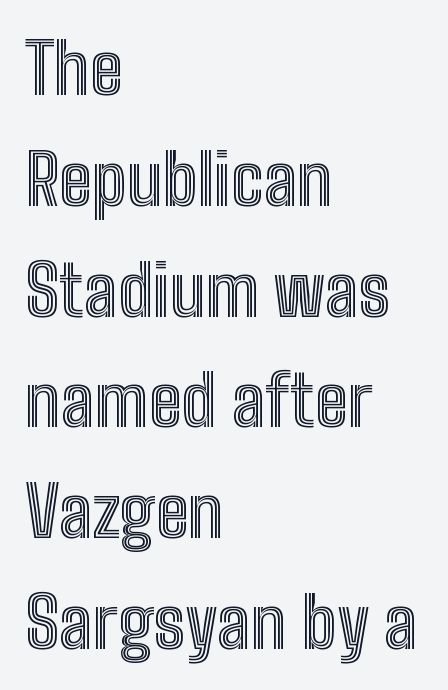
{"italic": "no", "width": "condensed", "x_height": "medium", "monospaced": "no", "underline": "no", "align": "left", "line_spacing": "normal", "line_spacing_ratio": 1.56, "letter_spacing": "normal", "letter_spacing_em": 0.0, "glyph_px": 71}
